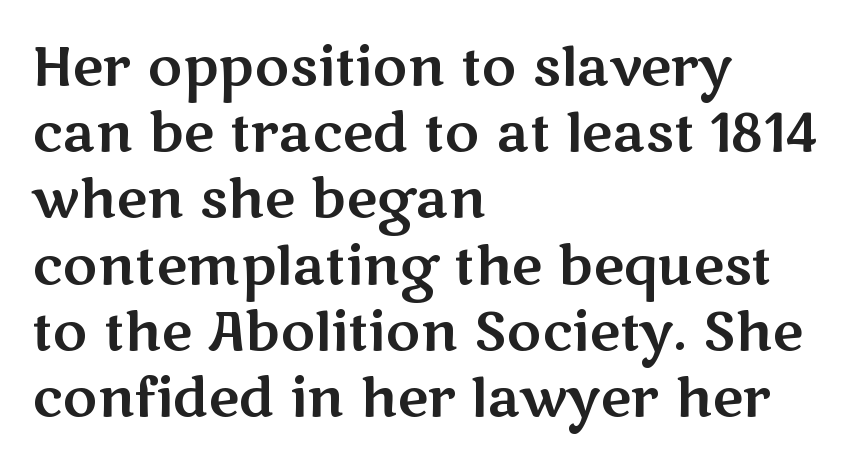
Characters remain perfectly vertical along every line. Bare-footed words on every line. These lines are rendered in a variable-pitch font. Does the copy run flush right? No — it runs flush left. The block of text has a typical density, with ordinary space between rows.
